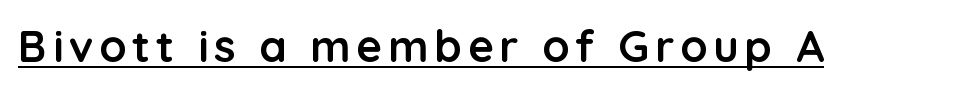
Heavy, bold letterforms. A typesetter would call this proportional, since set widths differ per character. A rule runs beneath these lines of type. The lettering stays uniformly vertical, giving the passage a roman look. Observe the absence of serifs on each vertical stroke in this sample.
